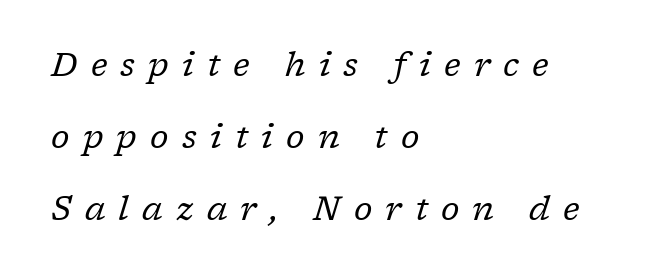
The image shows 33 px regular-weight serif type, italic (leaning right); set left-aligned, loose line spacing (2.18x), unusually wide letter spacing (+0.4 em), not underlined; low stroke contrast and a medium x-height.
